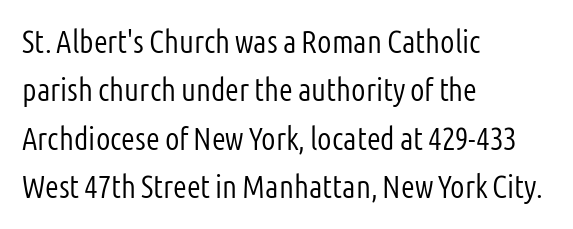
This is roman type, the default non-slanted kind. Stems and bowls with no extra thickness — not bold. The rendering uses natural spacing where letterforms have individual widths. How are the letters spaced? Ordinarily, with no added tracking. Descender tails drop into unmarked territory.
